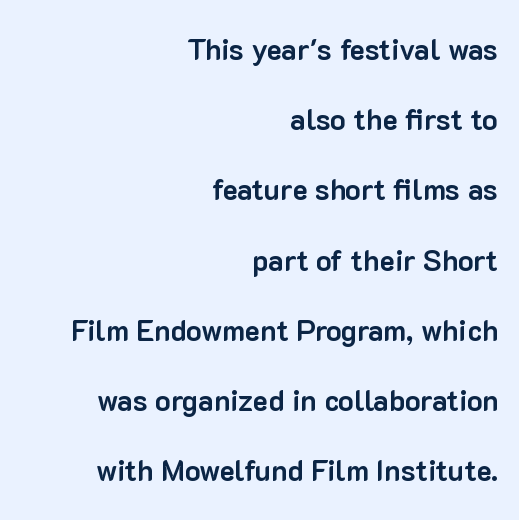
The image shows 29 px bold sans-serif type, upright; set right-aligned, loose line spacing (2.42x), normal letter spacing, not underlined; low stroke contrast and a medium x-height.
